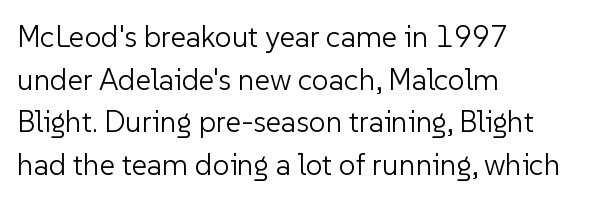
Q: Is the text bold? A: No.
Q: Is the text italic (slanted)? A: No, it is upright.
Q: Is the typeface a serif or a sans-serif typeface? A: Sans-serif.
Q: Is the text underlined? A: No.
Q: How is the paragraph aligned? A: Left-aligned.
Q: Is the spacing between letters normal or unusually wide? A: Normal.
Q: Is the spacing between lines tight, normal or loose? A: Normal.
Q: Width (condensed, normal, or wide)? A: Normal.
Q: Stroke contrast? A: Low.
Q: x-height? A: Medium.
Q: Monospaced? A: No.
